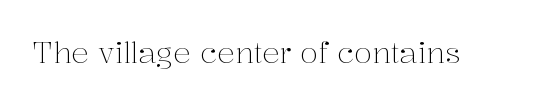
Q: Is the text bold? A: No.
Q: Is the text italic (slanted)? A: No, it is upright.
Q: Is the typeface a serif or a sans-serif typeface? A: Serif.
Q: Is the text underlined? A: No.
Q: Is the spacing between letters normal or unusually wide? A: Normal.
Q: Width (condensed, normal, or wide)? A: Normal.
Q: Stroke contrast? A: Medium.
Q: x-height? A: Medium.
Q: Monospaced? A: No.
